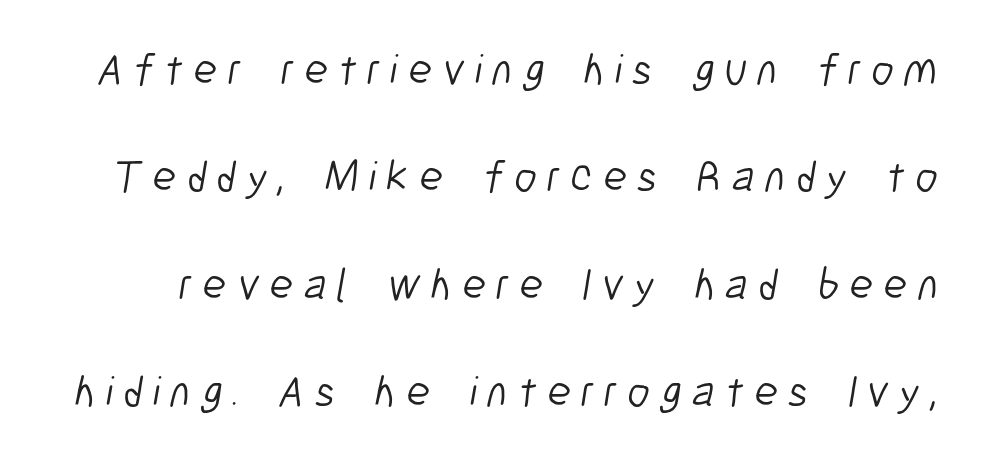
Q: Is the text bold? A: No.
Q: Is the typeface a serif or a sans-serif typeface? A: Sans-serif.
Q: Is the text underlined? A: No.
Q: Is the spacing between letters normal or unusually wide? A: Unusually wide.
Q: Is the spacing between lines tight, normal or loose? A: Loose.
Q: Width (condensed, normal, or wide)? A: Condensed.
Q: Stroke contrast? A: Low.
Q: x-height? A: Medium.
Q: Monospaced? A: No.
